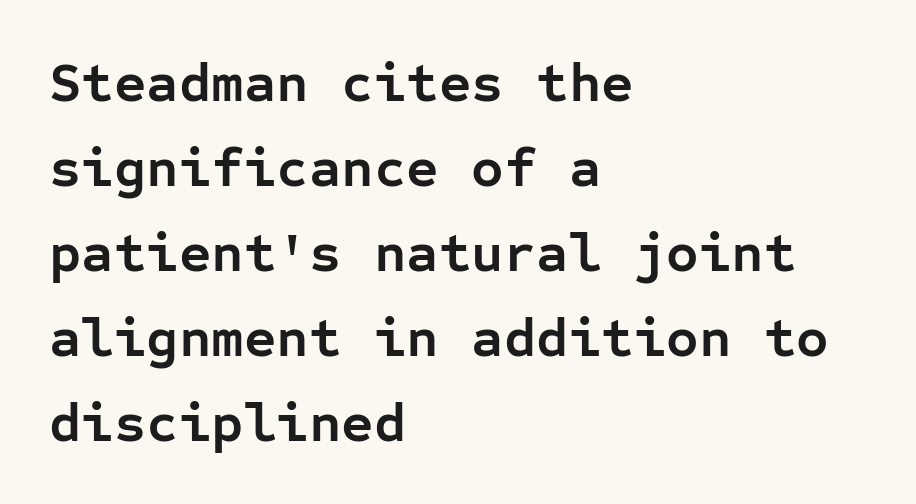
The image shows 56 px semibold sans-serif type, upright, monospaced; set left-aligned, normal line spacing (1.52x), normal letter spacing, not underlined; low stroke contrast and a medium x-height.
